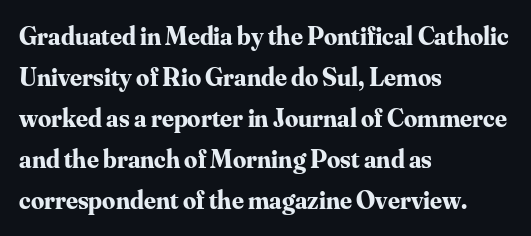
Standard letterfit; no display-style spreading of the glyphs. Compared with typical paragraphs, the rows here are spaced about the same. A bare baseline throughout the passage. Every stem runs plumb, perpendicular to the baseline. The typesetter chose a ragged-right arrangement here. The font is running at its bold setting.
